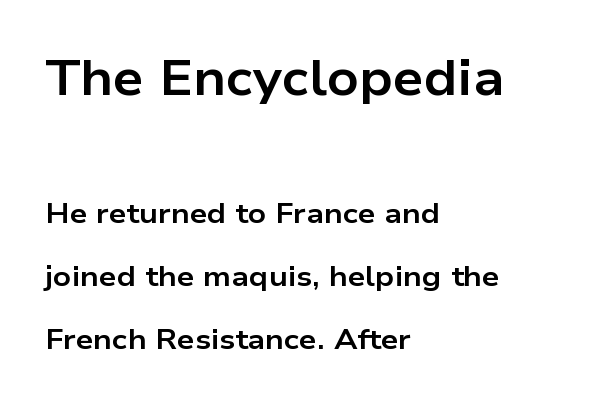
No italicization has been applied; the sample stays upright. Nobody drew a line under any word here. These lines are set flush left with a ragged right edge. Emphasis by weight is at full strength: bold.
